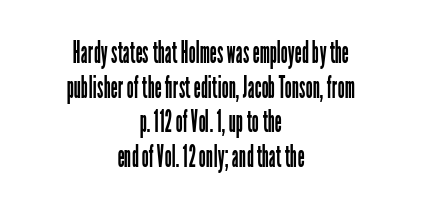
The image shows 31 px regular-weight, condensed sans-serif type, upright; set centered, tight line spacing (1.12x), normal letter spacing, not underlined; low stroke contrast and a medium x-height.
